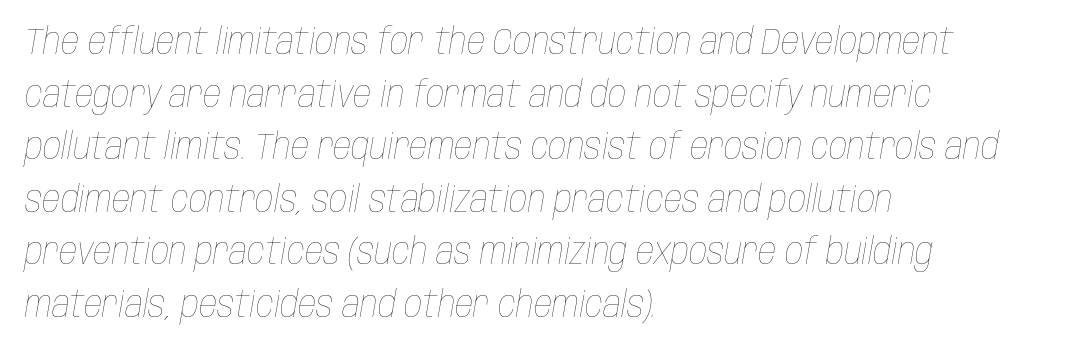
The letters are slanted; this is an italic face. How would I describe the line gaps? Plain and ordinary. If you drew a ruler down the left edge, every line would touch it. What stands out about the letter spacing? Nothing — it is the standard amount.
